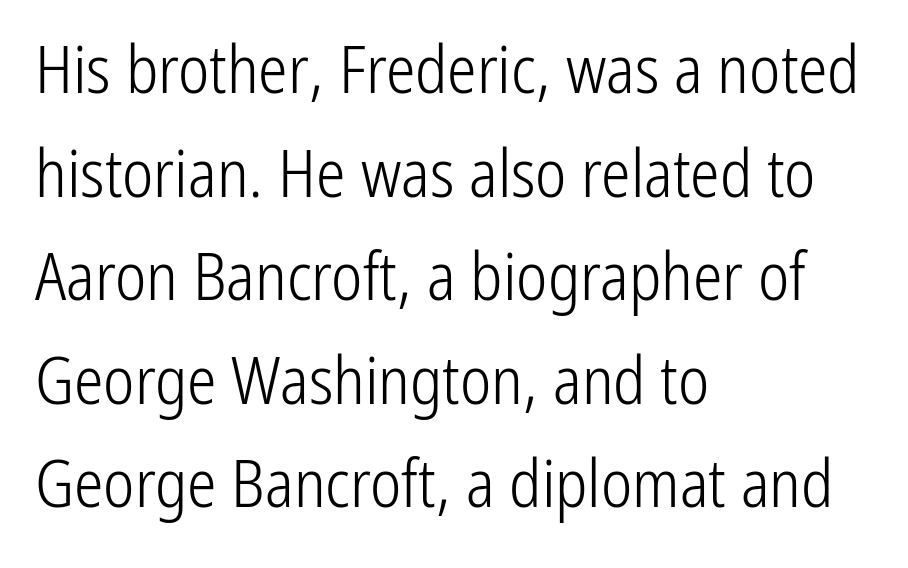
Q: Is the text bold? A: No.
Q: Is the text italic (slanted)? A: No, it is upright.
Q: Is the typeface a serif or a sans-serif typeface? A: Sans-serif.
Q: Is the text underlined? A: No.
Q: How is the paragraph aligned? A: Left-aligned.
Q: Is the spacing between letters normal or unusually wide? A: Normal.
Q: Is the spacing between lines tight, normal or loose? A: Normal.
Q: Width (condensed, normal, or wide)? A: Condensed.
Q: Stroke contrast? A: Low.
Q: x-height? A: Medium.
Q: Monospaced? A: No.
